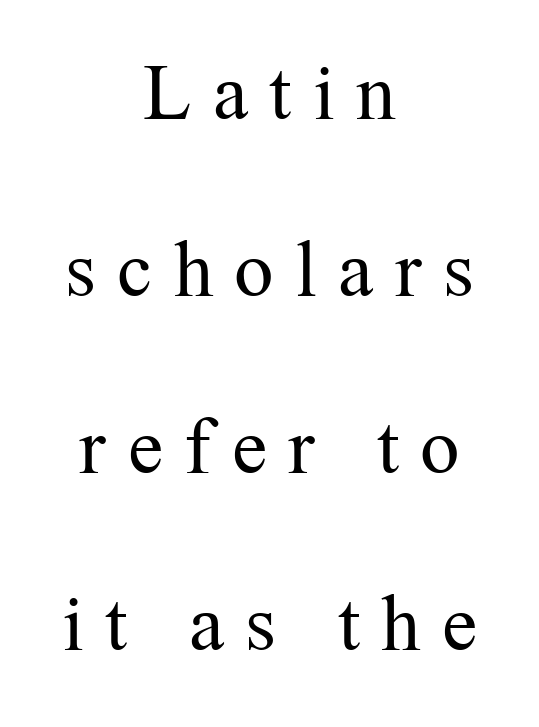
The letters advance in unequal steps, a hallmark of proportional type. Airy leading. A typesetter would label this face a serif. The space beneath each line is pristine and unruled. Where is the straight margin? There isn't one; the lines are centered. In terms of letterspacing, this is a distinctly airy, spread setting.
